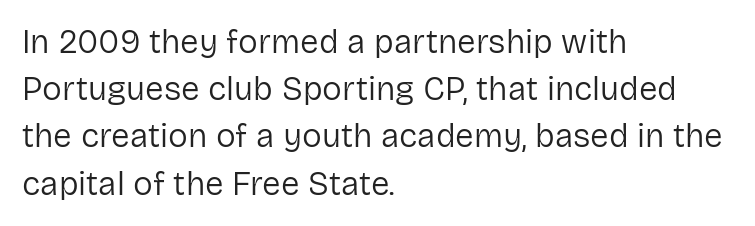
{"serif": "no", "italic": "no", "bold": "no", "weight": "regular", "width": "normal", "stroke_contrast": "low", "x_height": "medium", "monospaced": "no", "underline": "no", "align": "left", "line_spacing": "normal", "line_spacing_ratio": 1.43, "letter_spacing": "normal", "letter_spacing_em": 0.0, "glyph_px": 33}
